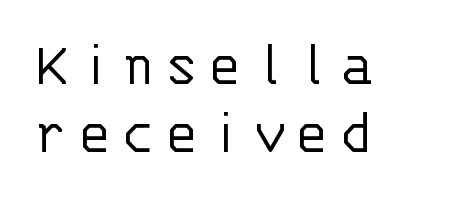
Q: Is the text bold? A: No.
Q: Is the text italic (slanted)? A: No, it is upright.
Q: Is the typeface a serif or a sans-serif typeface? A: Sans-serif.
Q: Is the text underlined? A: No.
Q: How is the paragraph aligned? A: Left-aligned.
Q: Is the spacing between lines tight, normal or loose? A: Tight.
Q: Width (condensed, normal, or wide)? A: Normal.
Q: Stroke contrast? A: Low.
Q: x-height? A: Large.
Q: Monospaced? A: Yes.
